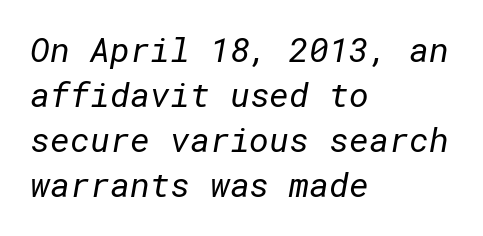
Nobody touched the tracking dial on this one. This rendering employs a face without finishing strokes, i.e., a sans-serif. Line beginnings align vertically; line endings do not. No word sits above an underline. Stems here are at most as thick as an everyday book face.
